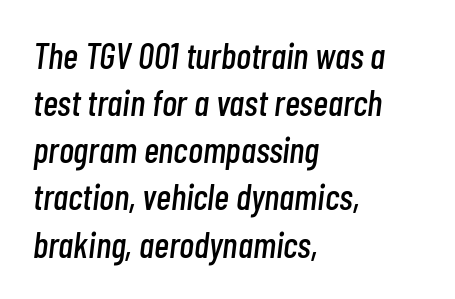
{"italic": "yes", "lean": "right", "slant_degrees": 7, "width": "condensed", "stroke_contrast": "low", "x_height": "medium", "monospaced": "no", "underline": "no", "align": "left", "line_spacing": "normal", "line_spacing_ratio": 1.31, "letter_spacing": "normal", "letter_spacing_em": 0.0, "glyph_px": 36}
